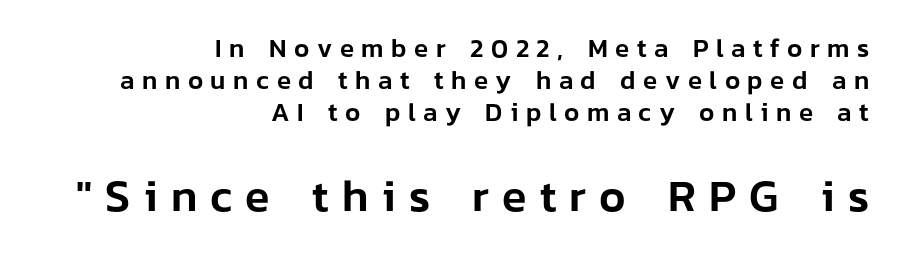
The image shows 45 px sans-serif type, upright; set right-aligned, line spacing 1.24x, unusually wide letter spacing (+0.29 em), not underlined; the second (bottom) block is 1.73x larger; low stroke contrast and a medium x-height.
